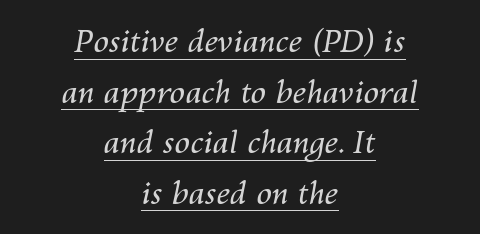
You could not count columns in this text — the font is proportionally spaced. The line-height multiplier appears to be the usual default. You can tell it's italic because the verticals aren't actually vertical. The rendering positions every line midway between the sides. Stems here are at most as thick as an everyday book face.
